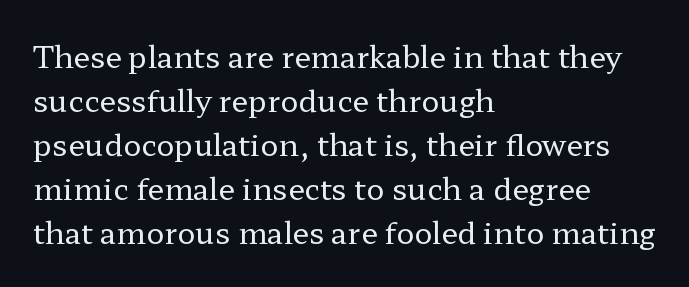
{"serif": "yes", "italic": "no", "bold": "no", "weight": "regular", "width": "wide", "stroke_contrast": "low", "x_height": "medium", "monospaced": "no", "underline": "no", "align": "left", "line_spacing": "normal", "line_spacing_ratio": 1.47, "letter_spacing": "normal", "letter_spacing_em": 0.0, "glyph_px": 30}
